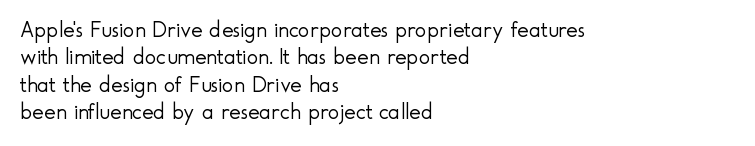
{"italic": "no", "bold": "no", "underline": "no", "align": "left", "line_spacing": "normal", "line_spacing_ratio": 1.25, "letter_spacing": "normal", "letter_spacing_em": 0.0, "glyph_px": 22}
